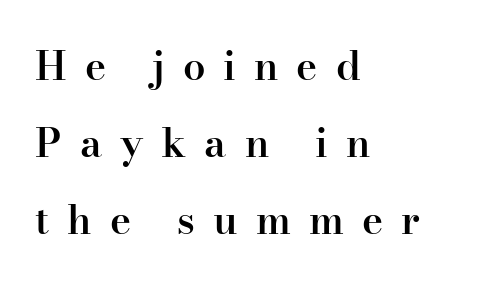
The image shows 40 px semibold serif type, upright; set left-aligned, loose line spacing (1.92x), unusually wide letter spacing (+0.45 em), not underlined; high stroke contrast and a small x-height.
